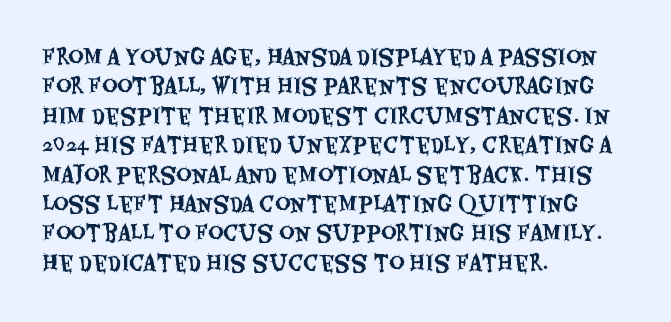
{"italic": "no", "underline": "no", "align": "left", "line_spacing": "normal", "line_spacing_ratio": 1.4, "letter_spacing": "normal", "letter_spacing_em": 0.0, "glyph_px": 21}
